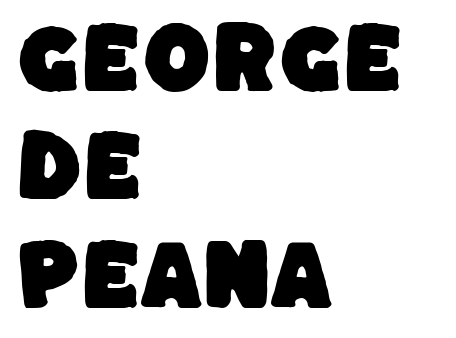
{"serif": "no", "width": "normal", "stroke_contrast": "low", "x_height": "large", "monospaced": "no", "underline": "no", "align": "left", "line_spacing": "normal", "line_spacing_ratio": 1.39, "letter_spacing": "normal", "letter_spacing_em": 0.0, "glyph_px": 78}
